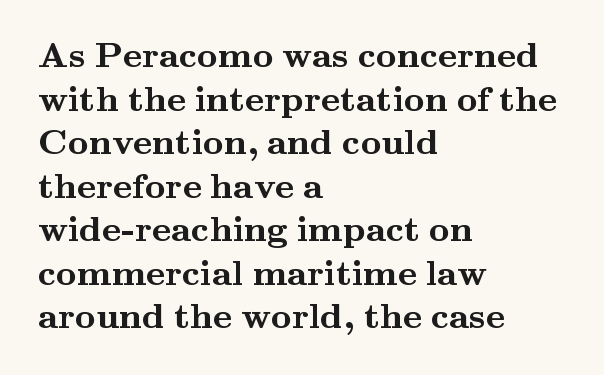
{"serif": "yes", "italic": "no", "bold": "yes", "weight": "semibold", "width": "wide", "stroke_contrast": "medium", "x_height": "small", "monospaced": "no", "underline": "no", "align": "left", "line_spacing_ratio": 1.21, "letter_spacing": "normal", "letter_spacing_em": 0.0, "glyph_px": 36}
